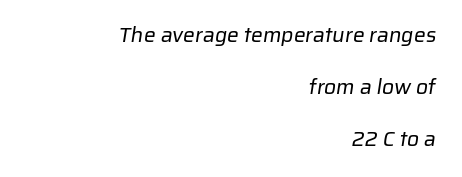
Summary of vertical rhythm: relaxed, with wide interline spacing. Caption: multi-line text, flush right, ragged left. Only glyphs here, with clear space below each row. The face used here is rendered with its standard letterfit. Weight: in the light-to-regular range.
